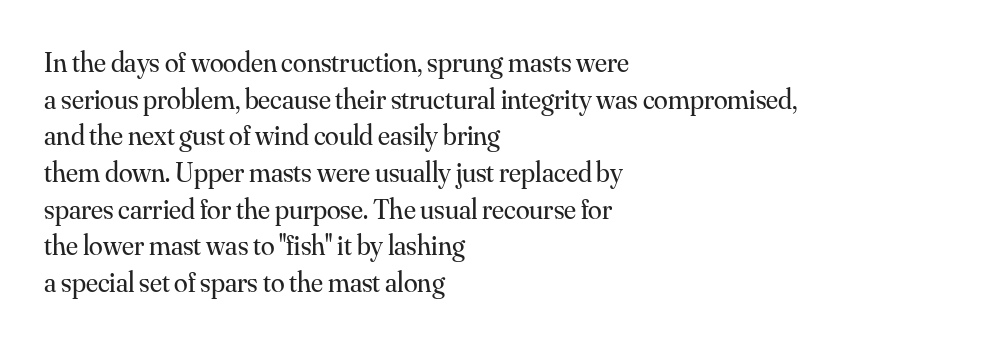
{"serif": "yes", "italic": "no", "bold": "no", "weight": "regular", "width": "normal", "stroke_contrast": "medium", "x_height": "small", "monospaced": "no", "underline": "no", "align": "left", "line_spacing": "normal", "line_spacing_ratio": 1.31, "letter_spacing": "normal", "letter_spacing_em": 0.0, "glyph_px": 28}
